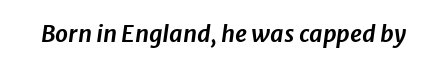
Each word holds together tightly as a unit, with standard inter-letter gaps. Has an underline been added? It has not. The passage shown leans; its letterforms are oblique.
